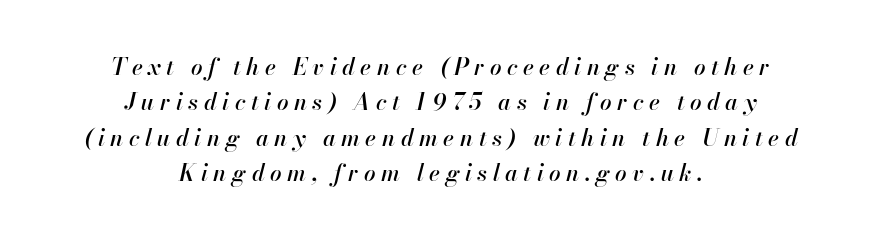
Q: Is the text italic (slanted)? A: Yes, it leans right by about 13 degrees.
Q: Is the text underlined? A: No.
Q: How is the paragraph aligned? A: Centered.
Q: Is the spacing between letters normal or unusually wide? A: Unusually wide.
Q: Is the spacing between lines tight, normal or loose? A: Normal.
